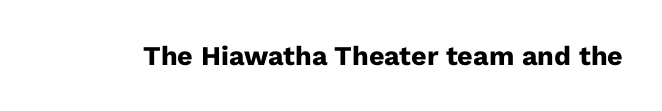
{"italic": "no", "bold": "yes", "underline": "no", "letter_spacing": "normal", "letter_spacing_em": 0.0, "glyph_px": 27}
